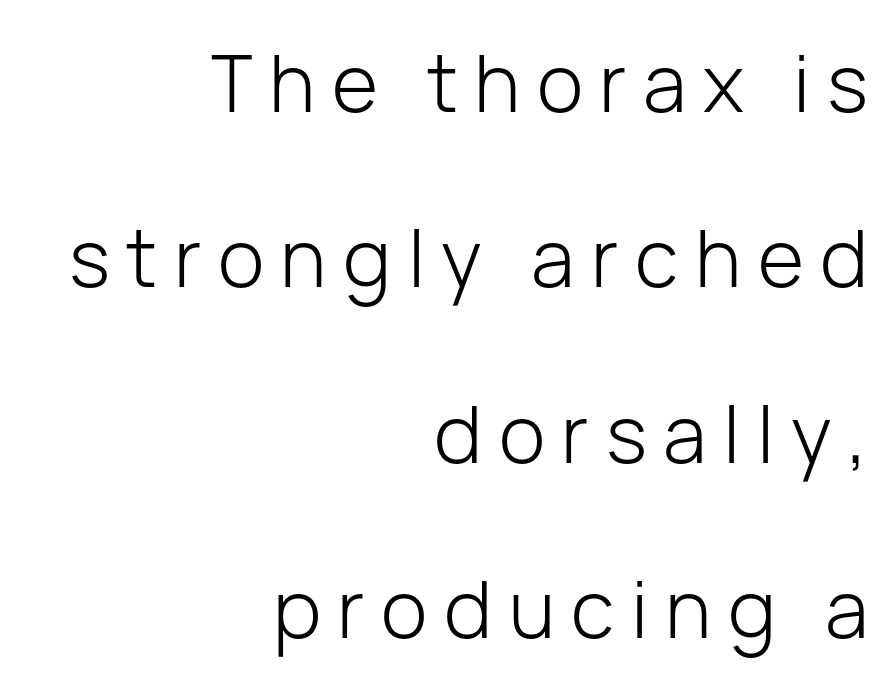
The image shows 79 px light sans-serif type, upright; set right-aligned, loose line spacing (2.22x), unusually wide letter spacing (+0.21 em), not underlined; low stroke contrast and a medium x-height.
